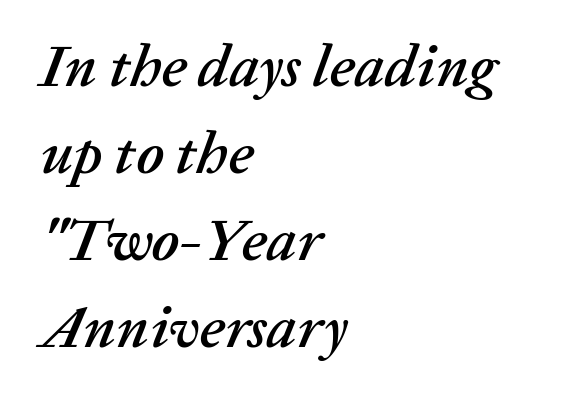
The image shows 60 px text type, italic (leaning right); set left-aligned, normal line spacing (1.45x), normal letter spacing, not underlined; low stroke contrast and a medium x-height.
